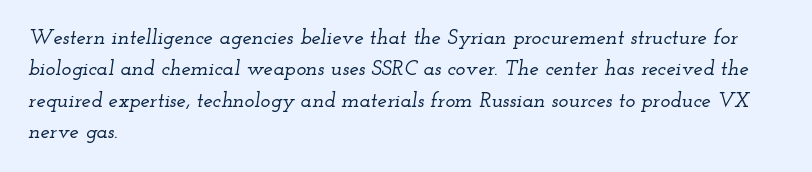
The image shows 21 px text type, italic (leaning right); set left-aligned, normal line spacing (1.49x), normal letter spacing, not underlined.
